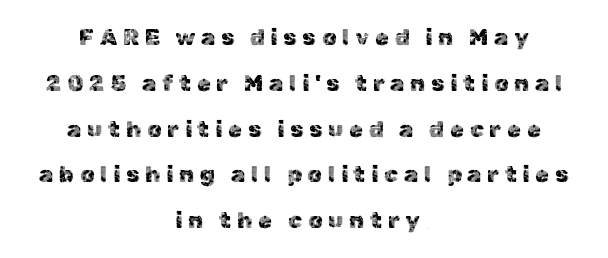
The image shows 23 px text type, upright; set centered, loose line spacing (1.99x), unusually wide letter spacing (+0.24 em), not underlined.
